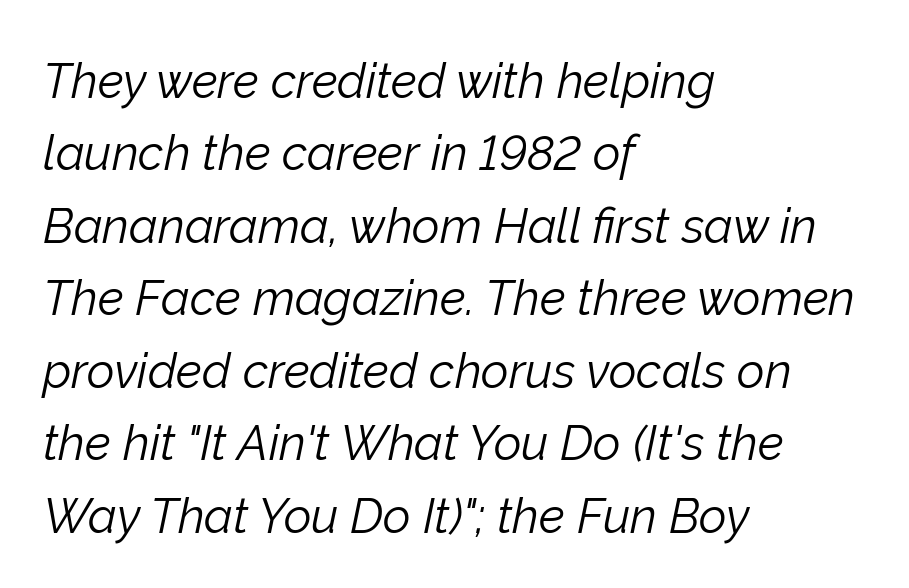
The image shows 48 px light type, italic (leaning right); set left-aligned, normal line spacing (1.51x), normal letter spacing, not underlined; low stroke contrast and a medium x-height.
